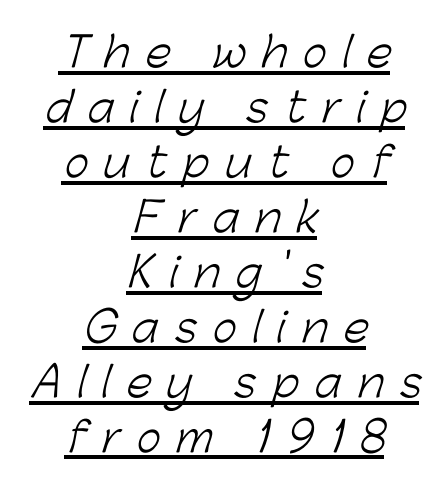
{"serif": "no", "bold": "no", "weight": "light", "width": "normal", "stroke_contrast": "low", "x_height": "medium", "monospaced": "no", "underline": "yes", "align": "center", "line_spacing": "normal", "line_spacing_ratio": 1.34, "letter_spacing": "wide", "letter_spacing_em": 0.39, "glyph_px": 41}
